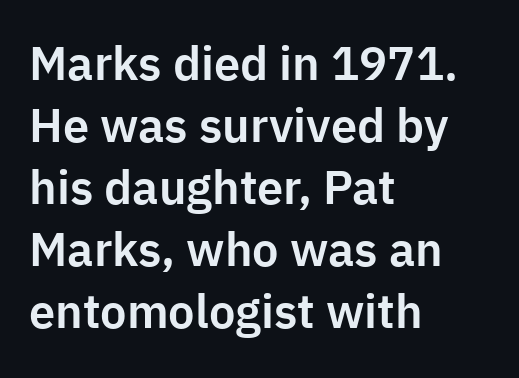
The image shows 47 px sans-serif type, upright; set left-aligned, normal line spacing (1.32x), normal letter spacing, not underlined; low stroke contrast and a medium x-height.
